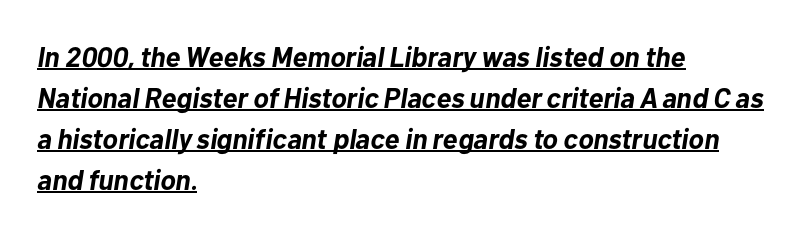
{"italic": "yes", "lean": "right", "slant_degrees": 10, "bold": "yes", "weight": "bold", "width": "normal", "stroke_contrast": "low", "x_height": "medium", "monospaced": "no", "underline": "yes", "align": "left", "line_spacing": "normal", "line_spacing_ratio": 1.46, "letter_spacing": "normal", "letter_spacing_em": 0.0, "glyph_px": 28}
